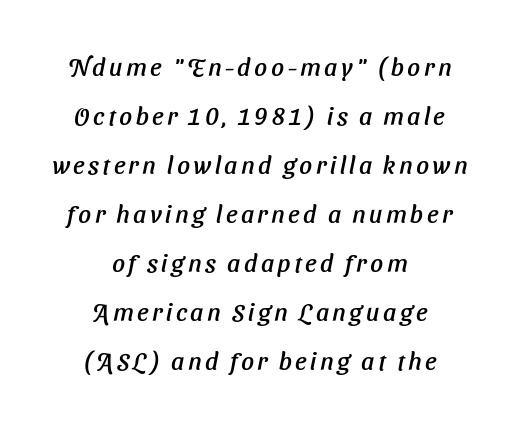
Q: Is the text italic (slanted)? A: Yes, it leans right by about 11 degrees.
Q: Is the text underlined? A: No.
Q: How is the paragraph aligned? A: Centered.
Q: Is the spacing between lines tight, normal or loose? A: Loose.
